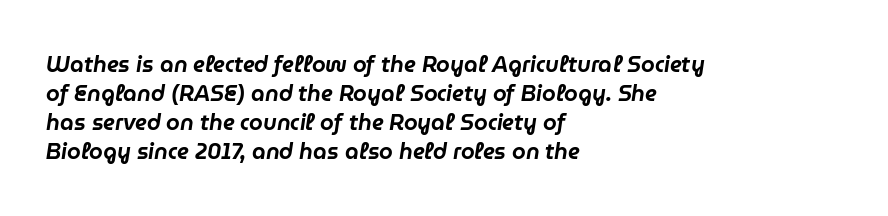
The image shows 22 px text type, italic (leaning right); set left-aligned, normal line spacing (1.32x), normal letter spacing, not underlined.
